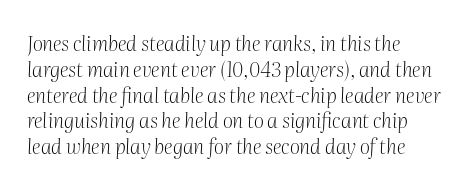
The image shows 20 px text type, italic (leaning right); set left-aligned, normal line spacing (1.29x), normal letter spacing, not underlined.
